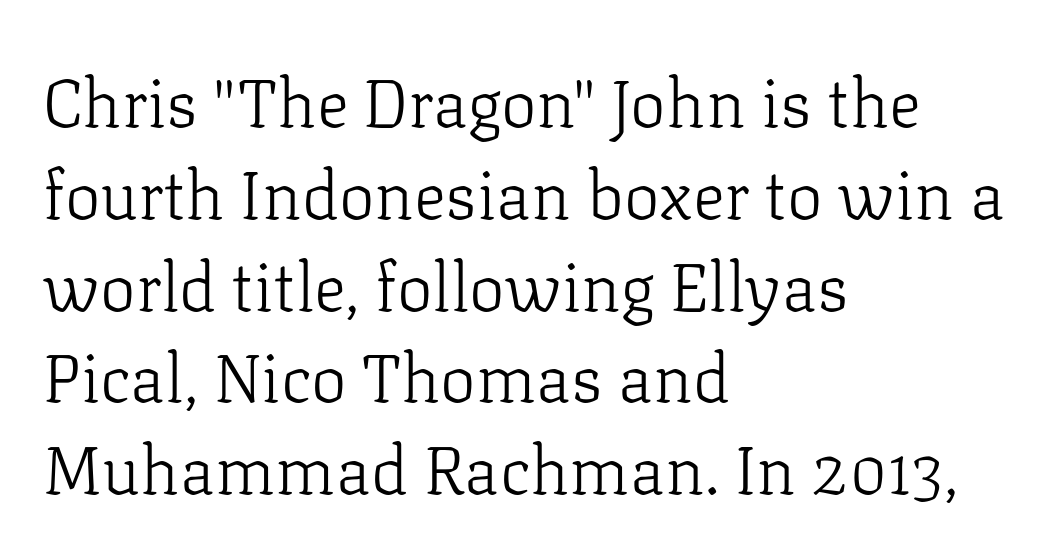
The image shows 67 px light serif type, upright; set left-aligned, normal line spacing (1.37x), normal letter spacing, not underlined; low stroke contrast and a medium x-height.
